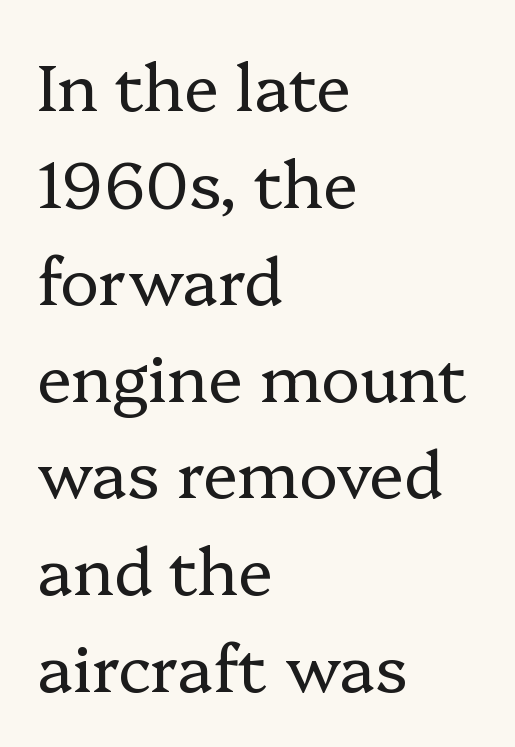
The image shows 65 px regular-weight serif type, upright; set left-aligned, normal line spacing (1.49x), normal letter spacing, not underlined; low stroke contrast and a medium x-height.
